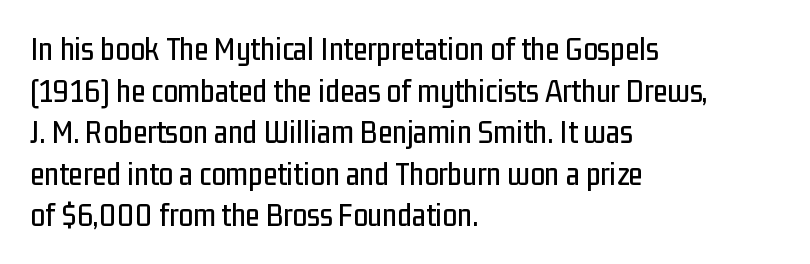
The image shows 33 px condensed sans-serif type, upright; set left-aligned, normal line spacing (1.26x), normal letter spacing, not underlined; low stroke contrast and a medium x-height.
